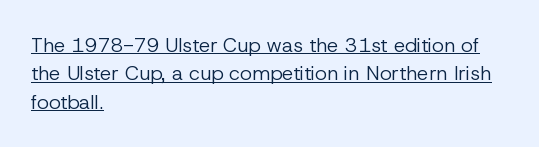
Q: Is the text bold? A: No.
Q: Is the text italic (slanted)? A: No, it is upright.
Q: Is the text underlined? A: Yes.
Q: How is the paragraph aligned? A: Left-aligned.
Q: Is the spacing between letters normal or unusually wide? A: Normal.
Q: Is the spacing between lines tight, normal or loose? A: Normal.
